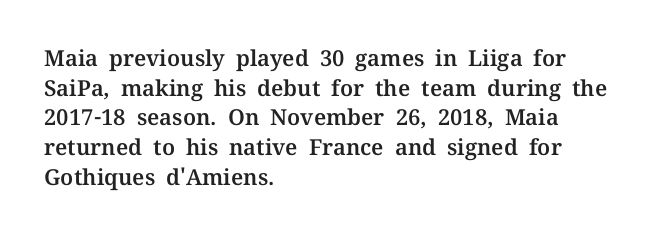
The passage shown stacks its lines at a standard gap. Look at the tracking — it's just the regular setting, nothing added. A typesetter would mark this as roman, not italic. Underlining? Definitely not there. One-word summary of the alignment: left.
